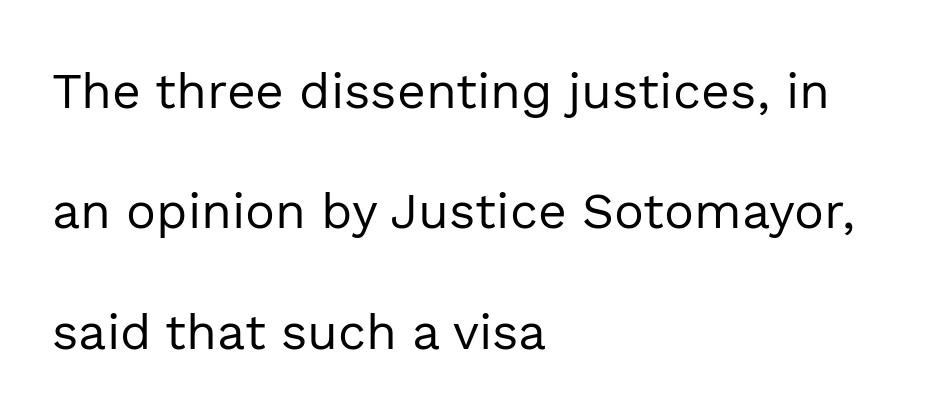
{"serif": "no", "italic": "no", "bold": "no", "weight": "regular", "width": "normal", "x_height": "medium", "monospaced": "no", "underline": "no", "align": "left", "line_spacing": "loose", "line_spacing_ratio": 2.41, "letter_spacing": "normal", "letter_spacing_em": 0.0, "glyph_px": 50}
